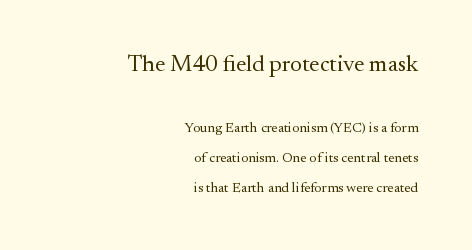
Q: Is the text bold? A: No.
Q: Is the text italic (slanted)? A: No, it is upright.
Q: Is the text underlined? A: No.
Q: How is the paragraph aligned? A: Right-aligned.
Q: Is the spacing between letters normal or unusually wide? A: Normal.
Q: Is the spacing between lines tight, normal or loose? A: Loose.
Q: Which block of text is set in a larger size, the first (top) or the second (bottom)? A: The first (top) one.
